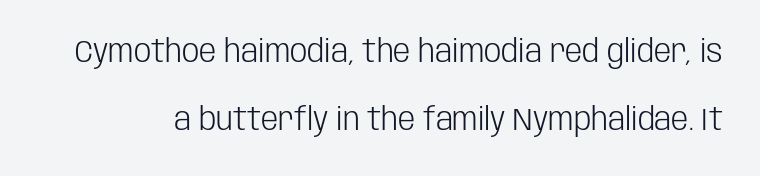
The image shows 31 px light, condensed sans-serif type, upright; set loose line spacing (2.2x), normal letter spacing, not underlined; low stroke contrast and a large x-height.
